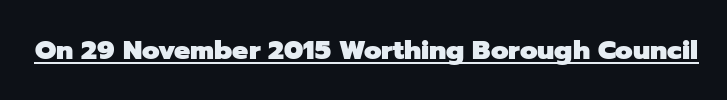
The letters stand straight up with perfectly vertical stems. Between one letter and the next there's only the usual sliver of space. Underlining? Definitely there. Strokes here are thick enough to call this a true bold.
